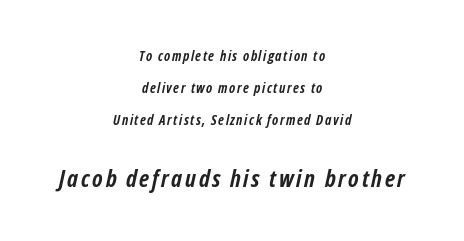
The image shows 24 px bold type, italic (leaning right); set centered, loose line spacing (2.28x), not underlined; the second (bottom) block is 1.71x larger.
